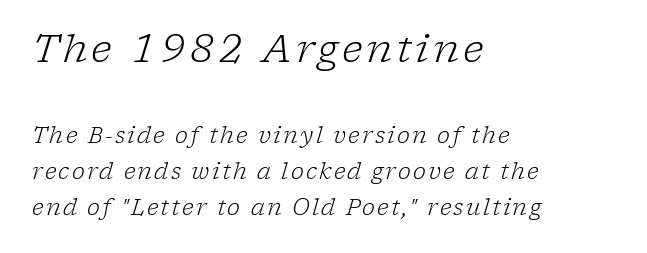
Q: Is the text bold? A: No.
Q: Is the text italic (slanted)? A: Yes, it leans right by about 17 degrees.
Q: Is the typeface a serif or a sans-serif typeface? A: Serif.
Q: Is the text underlined? A: No.
Q: How is the paragraph aligned? A: Left-aligned.
Q: Is the spacing between lines tight, normal or loose? A: Normal.
Q: Which block of text is set in a larger size, the first (top) or the second (bottom)? A: The first (top) one.
Q: Width (condensed, normal, or wide)? A: Normal.
Q: Stroke contrast? A: Low.
Q: x-height? A: Medium.
Q: Monospaced? A: No.
